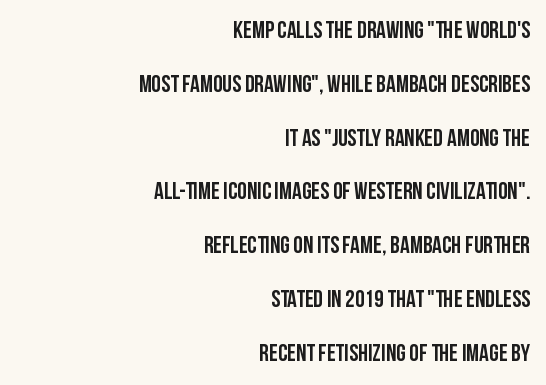
Glyph-to-glyph distance matches everyday printed text. Leading is clearly above the norm, producing a sparse column. Clear beneath every line of the passage. Posture: straight, roman, zero tilt. Layout note: lines flush right.
